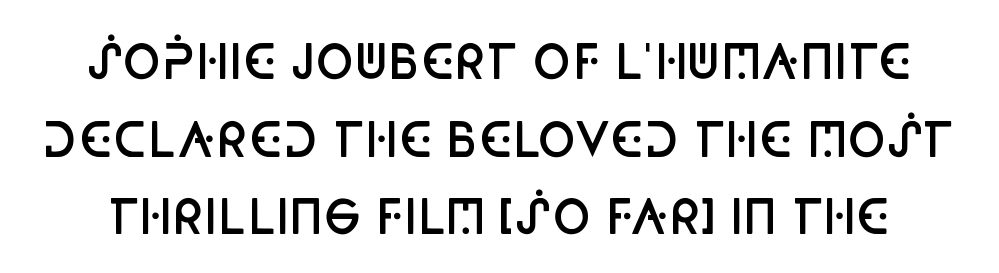
{"serif": "no", "italic": "no", "bold": "semi", "weight": "semibold", "width": "condensed", "stroke_contrast": "low", "x_height": "large", "monospaced": "no", "underline": "no", "line_spacing": "normal", "line_spacing_ratio": 1.69, "letter_spacing": "normal", "letter_spacing_em": 0.0, "glyph_px": 46}
